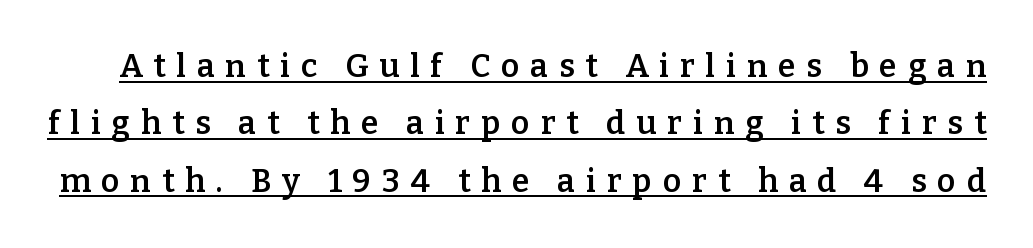
The image shows 32 px semibold serif type, upright; set line spacing 1.79x, unusually wide letter spacing (+0.34 em), underlined; low stroke contrast and a medium x-height.
